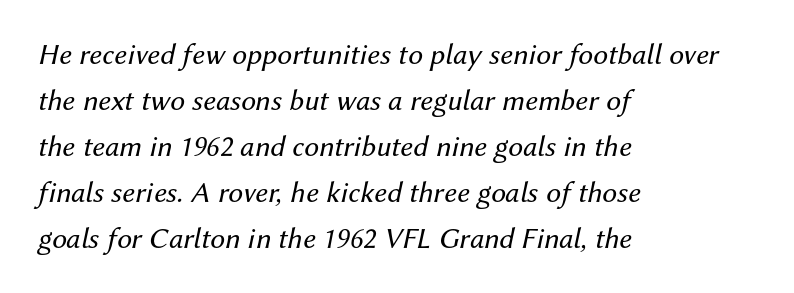
{"italic": "yes", "lean": "right", "slant_degrees": 12, "bold": "no", "weight": "regular", "width": "normal", "stroke_contrast": "medium", "x_height": "medium", "monospaced": "no", "underline": "no", "align": "left", "line_spacing": "normal", "line_spacing_ratio": 1.53, "letter_spacing": "normal", "letter_spacing_em": 0.0, "glyph_px": 30}
